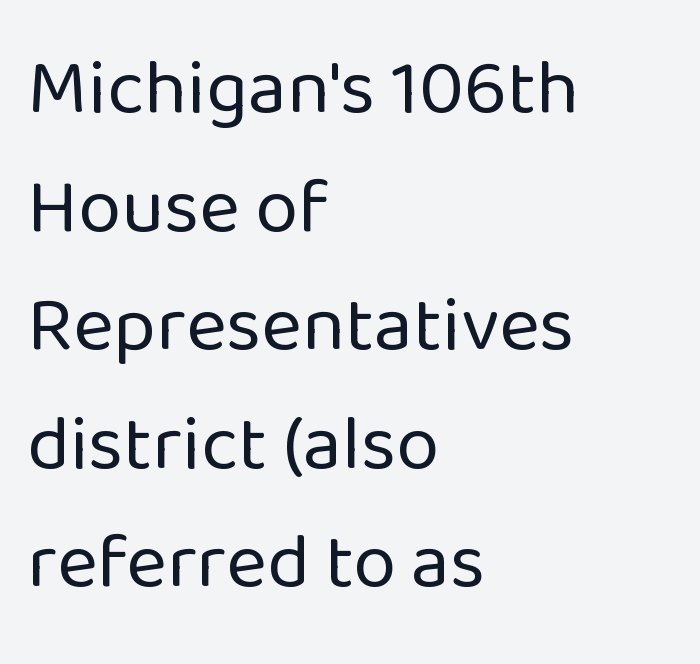
{"serif": "no", "italic": "no", "bold": "no", "weight": "regular", "width": "normal", "stroke_contrast": "low", "x_height": "medium", "monospaced": "no", "underline": "no", "align": "left", "line_spacing": "normal", "line_spacing_ratio": 1.52, "letter_spacing": "normal", "letter_spacing_em": 0.0, "glyph_px": 78}
